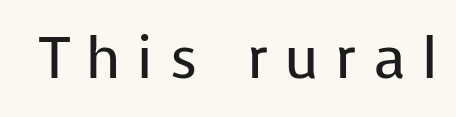
Descenders hang freely into open space. The typesetting does not lean heavy: it is not bold. The font's upright variant was chosen for this text. Someone cranked the tracking dial way up on this one.
